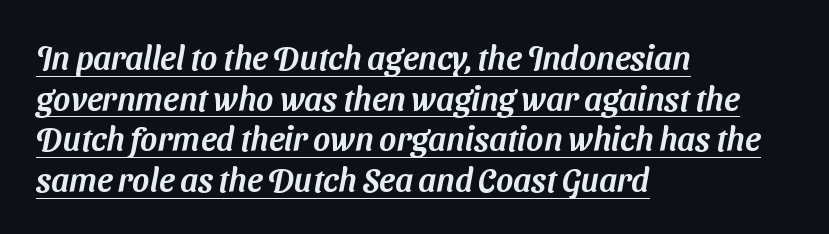
Q: Is the typeface a serif or a sans-serif typeface? A: Sans-serif.
Q: Is the text underlined? A: Yes.
Q: How is the paragraph aligned? A: Left-aligned.
Q: Is the spacing between letters normal or unusually wide? A: Normal.
Q: Width (condensed, normal, or wide)? A: Normal.
Q: Stroke contrast? A: Medium.
Q: x-height? A: Medium.
Q: Monospaced? A: No.
